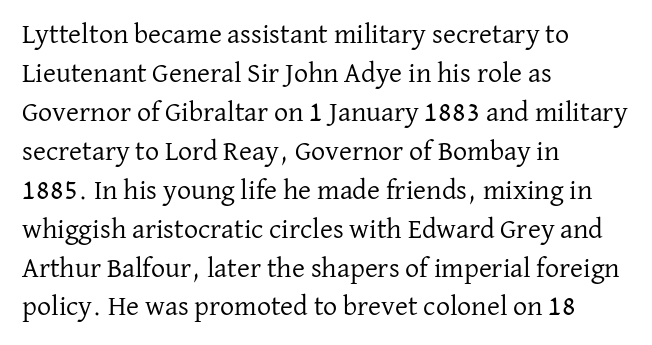
{"serif": "yes", "italic": "no", "bold": "no", "weight": "regular", "width": "normal", "stroke_contrast": "low", "x_height": "medium", "monospaced": "no", "underline": "no", "align": "left", "line_spacing": "normal", "line_spacing_ratio": 1.39, "letter_spacing": "normal", "letter_spacing_em": 0.0, "glyph_px": 28}
